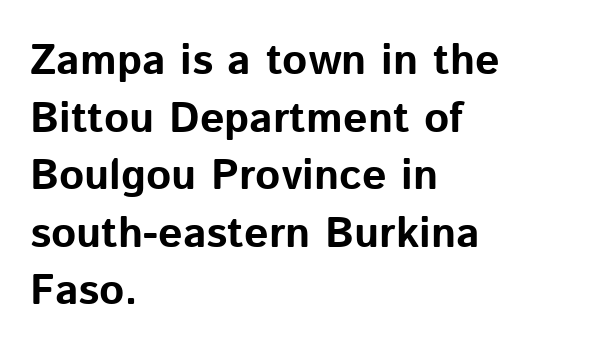
Q: Is the text bold? A: Yes.
Q: Is the text italic (slanted)? A: No, it is upright.
Q: Is the typeface a serif or a sans-serif typeface? A: Sans-serif.
Q: Is the text underlined? A: No.
Q: How is the paragraph aligned? A: Left-aligned.
Q: Is the spacing between letters normal or unusually wide? A: Normal.
Q: Is the spacing between lines tight, normal or loose? A: Normal.
Q: Width (condensed, normal, or wide)? A: Normal.
Q: Stroke contrast? A: Low.
Q: x-height? A: Medium.
Q: Monospaced? A: No.
